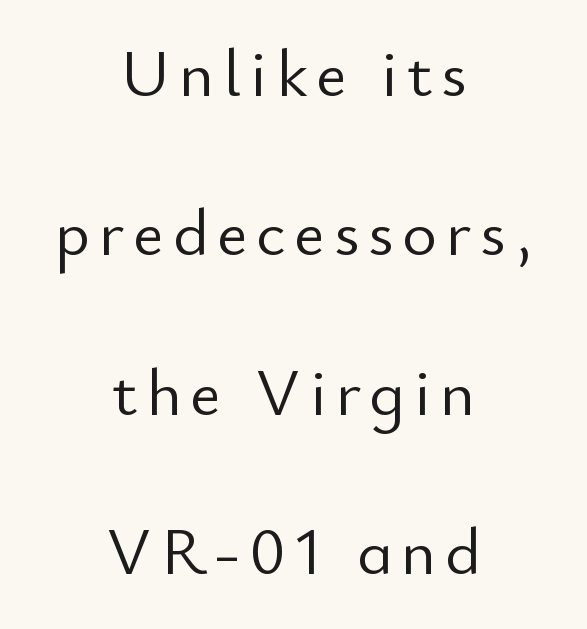
{"serif": "no", "italic": "no", "bold": "no", "weight": "light", "width": "normal", "stroke_contrast": "low", "x_height": "small", "monospaced": "no", "underline": "no", "align": "center", "line_spacing": "loose", "line_spacing_ratio": 2.38, "glyph_px": 67}
